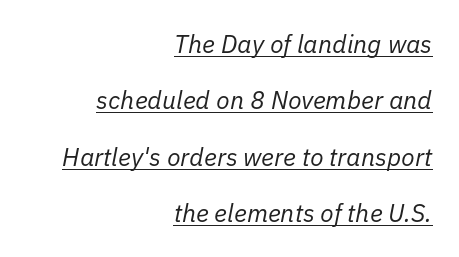
The image shows 25 px text type, italic (leaning right); set right-aligned, loose line spacing (2.26x), normal letter spacing, underlined.
